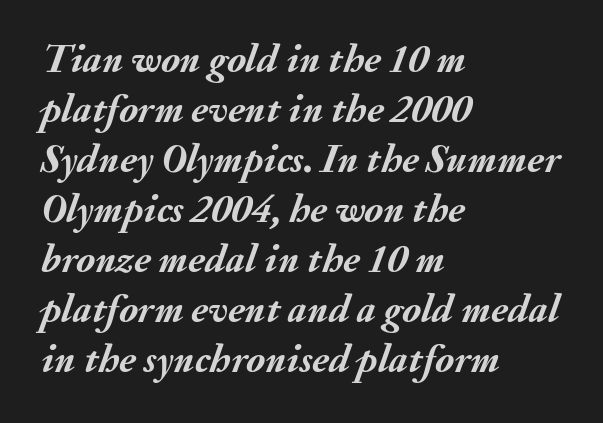
The font is running at its bold setting. Quick note: italic. Underline: absent. Spacing verdict: proportional, widths tailored to each character. The rag falls on the right side of this text block.
